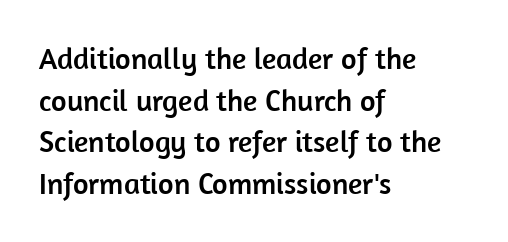
{"serif": "no", "italic": "no", "width": "normal", "stroke_contrast": "low", "x_height": "medium", "monospaced": "no", "underline": "no", "align": "left", "line_spacing": "normal", "line_spacing_ratio": 1.39, "letter_spacing": "normal", "letter_spacing_em": 0.0, "glyph_px": 30}
